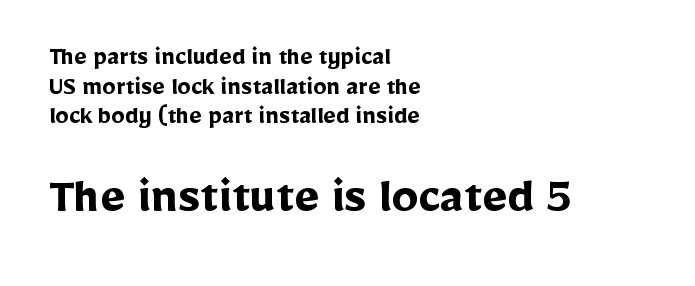
Q: Is the text bold? A: Yes.
Q: Is the text italic (slanted)? A: No, it is upright.
Q: Is the typeface a serif or a sans-serif typeface? A: Sans-serif.
Q: Is the text underlined? A: No.
Q: How is the paragraph aligned? A: Left-aligned.
Q: Is the spacing between letters normal or unusually wide? A: Normal.
Q: Is the spacing between lines tight, normal or loose? A: Tight.
Q: Which block of text is set in a larger size, the first (top) or the second (bottom)? A: The second (bottom) one.
Q: Width (condensed, normal, or wide)? A: Normal.
Q: Stroke contrast? A: Low.
Q: x-height? A: Medium.
Q: Monospaced? A: No.
